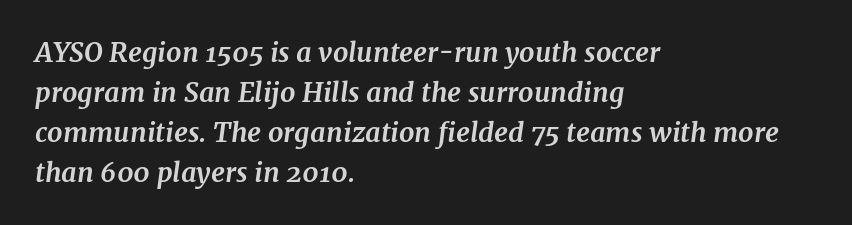
{"italic": "yes", "lean": "right", "slant_degrees": 7, "bold": "yes", "underline": "no", "align": "left", "line_spacing": "normal", "line_spacing_ratio": 1.48, "letter_spacing": "normal", "letter_spacing_em": 0.0, "glyph_px": 27}
